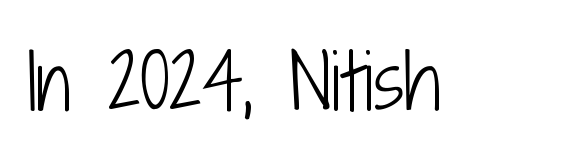
Each word holds together tightly as a unit, with standard inter-letter gaps. The weight would be labelled regular, book, light, or lighter still. Here the designer chose a conventional face with non-uniform glyph widths. This sample uses a sans-serif face. Only glyphs here, with clear space below each row. Ordinary non-slanted type is in use.
